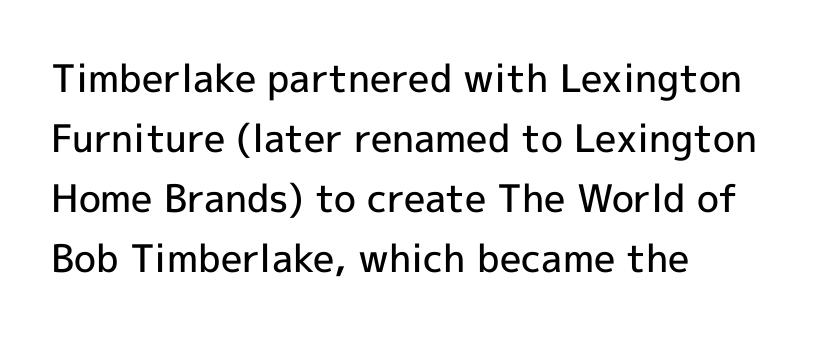
{"serif": "no", "italic": "no", "bold": "semi", "weight": "semibold", "width": "normal", "x_height": "medium", "monospaced": "no", "underline": "no", "align": "left", "line_spacing": "normal", "line_spacing_ratio": 1.58, "letter_spacing": "normal", "letter_spacing_em": 0.0, "glyph_px": 38}
